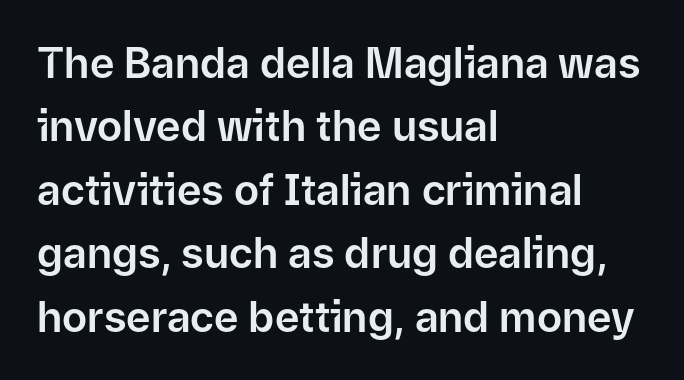
The image shows 42 px sans-serif type, upright; set left-aligned, normal line spacing (1.51x), normal letter spacing, not underlined; low stroke contrast and a medium x-height.
